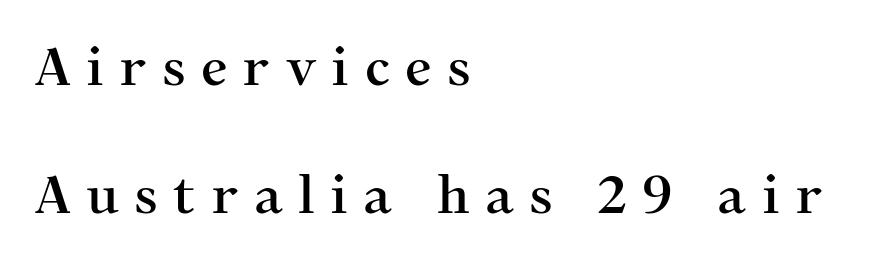
Q: Is the text italic (slanted)? A: No, it is upright.
Q: Is the typeface a serif or a sans-serif typeface? A: Serif.
Q: Is the text underlined? A: No.
Q: How is the paragraph aligned? A: Left-aligned.
Q: Is the spacing between letters normal or unusually wide? A: Unusually wide.
Q: Is the spacing between lines tight, normal or loose? A: Loose.
Q: Width (condensed, normal, or wide)? A: Normal.
Q: Stroke contrast? A: Medium.
Q: x-height? A: Medium.
Q: Monospaced? A: No.
